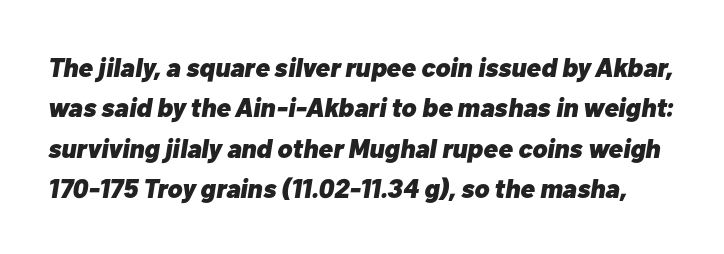
Strokes here are thick enough to call this a true bold. There is no visible air inserted between adjacent glyphs. This is oblique type, the kind used for emphasis or titles. The words here are not underlined. The rendering uses a moderate line-height, typical for paragraphs.
